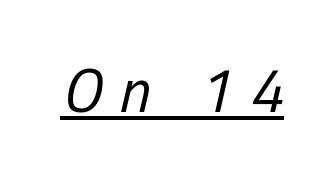
Q: Is the text bold? A: No.
Q: Is the text italic (slanted)? A: Yes, it leans right by about 13 degrees.
Q: Is the text underlined? A: Yes.
Q: Is the spacing between letters normal or unusually wide? A: Unusually wide.
Q: Width (condensed, normal, or wide)? A: Condensed.
Q: Stroke contrast? A: Low.
Q: x-height? A: Medium.
Q: Monospaced? A: No.
